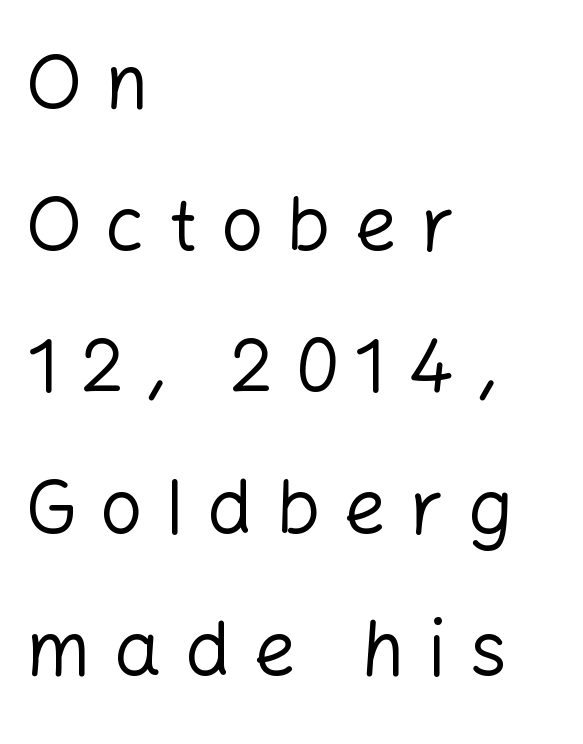
{"serif": "no", "italic": "no", "bold": "no", "weight": "regular", "width": "normal", "stroke_contrast": "low", "x_height": "medium", "monospaced": "no", "underline": "no", "align": "left", "line_spacing_ratio": 1.89, "letter_spacing": "wide", "letter_spacing_em": 0.31, "glyph_px": 75}
